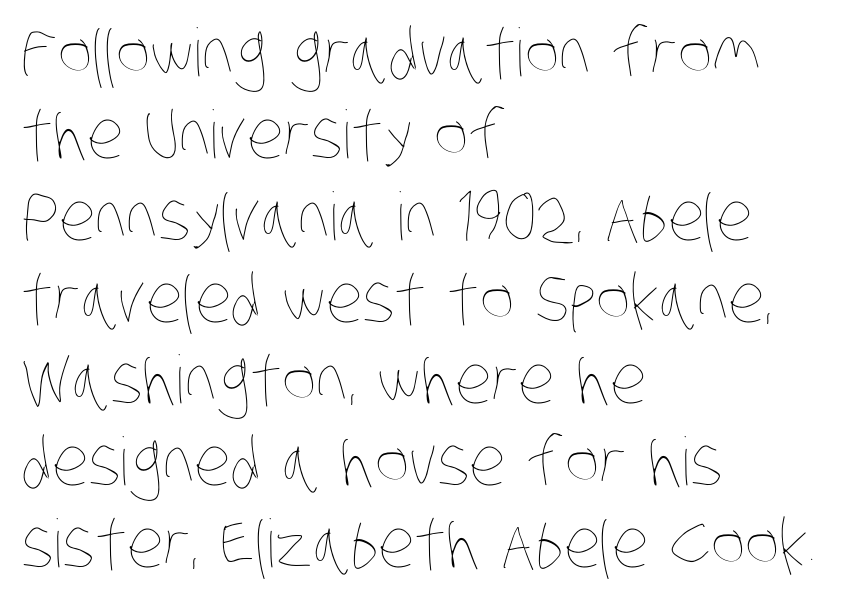
Q: Is the text bold? A: No.
Q: Is the text underlined? A: No.
Q: How is the paragraph aligned? A: Left-aligned.
Q: Is the spacing between letters normal or unusually wide? A: Normal.
Q: Width (condensed, normal, or wide)? A: Condensed.
Q: Stroke contrast? A: Low.
Q: x-height? A: Large.
Q: Monospaced? A: No.
